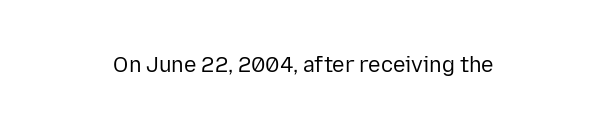
{"italic": "no", "bold": "no", "underline": "no", "letter_spacing": "normal", "letter_spacing_em": 0.0, "glyph_px": 21}
